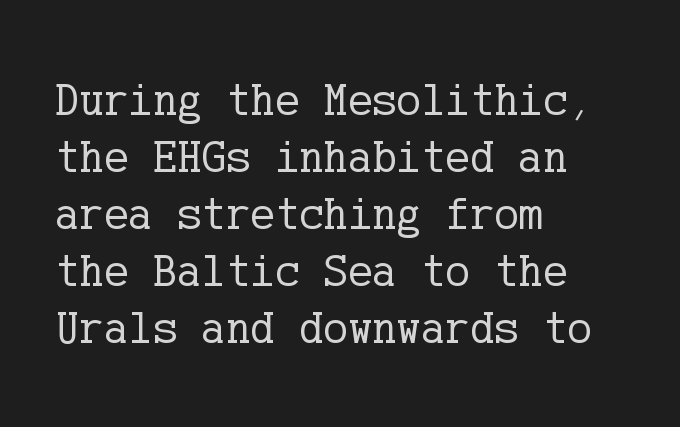
The typesetter chose a ragged-right arrangement here. The text was rendered using a seriffed face with decorative stroke endings. The foot of each line stays bare and open. The specimen reads as upright at a glance. Heaviness? Minimal to ordinary, like unemphasized prose.
